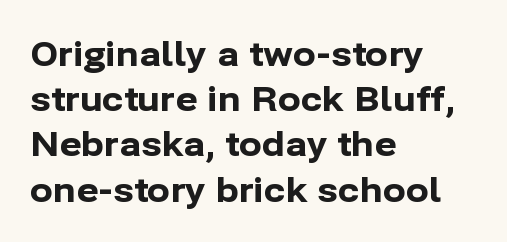
Q: Is the text bold? A: Yes.
Q: Is the text italic (slanted)? A: No, it is upright.
Q: Is the typeface a serif or a sans-serif typeface? A: Sans-serif.
Q: Is the text underlined? A: No.
Q: How is the paragraph aligned? A: Left-aligned.
Q: Is the spacing between letters normal or unusually wide? A: Normal.
Q: Is the spacing between lines tight, normal or loose? A: Normal.
Q: Width (condensed, normal, or wide)? A: Normal.
Q: Stroke contrast? A: Low.
Q: x-height? A: Medium.
Q: Monospaced? A: No.
